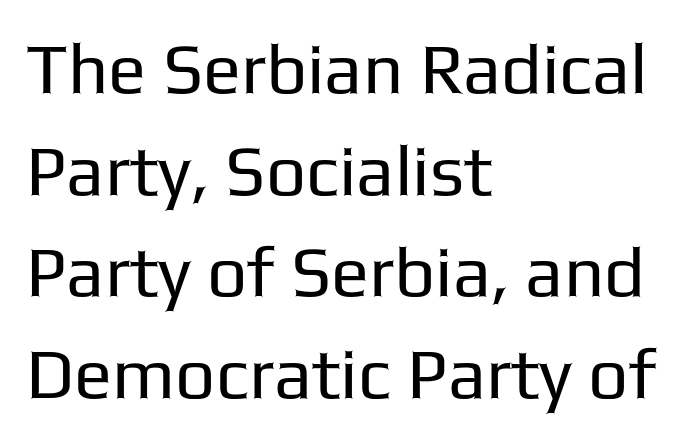
You could call the tracking neutral — neither tight nor loose. Classification — sans serif. Posture: straight, roman, zero tilt. All the whitespace from short lines collects on the right.
